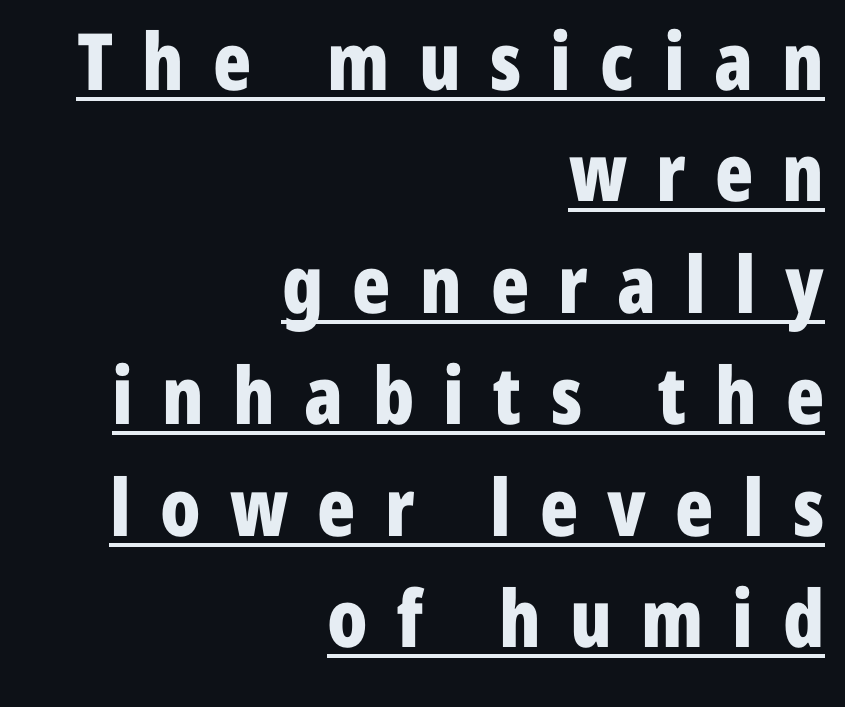
{"serif": "no", "italic": "no", "bold": "yes", "weight": "bold", "width": "condensed", "stroke_contrast": "low", "x_height": "medium", "monospaced": "no", "underline": "yes", "align": "right", "line_spacing": "normal", "line_spacing_ratio": 1.41, "letter_spacing": "wide", "letter_spacing_em": 0.37, "glyph_px": 79}
